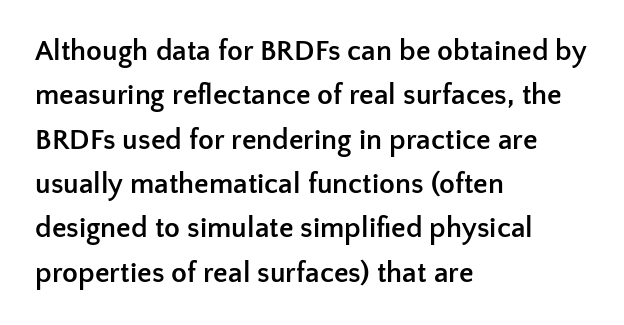
{"serif": "no", "italic": "no", "bold": "yes", "weight": "semibold", "width": "normal", "stroke_contrast": "low", "x_height": "medium", "monospaced": "no", "underline": "no", "align": "left", "line_spacing": "normal", "line_spacing_ratio": 1.53, "letter_spacing": "normal", "letter_spacing_em": 0.0, "glyph_px": 29}
